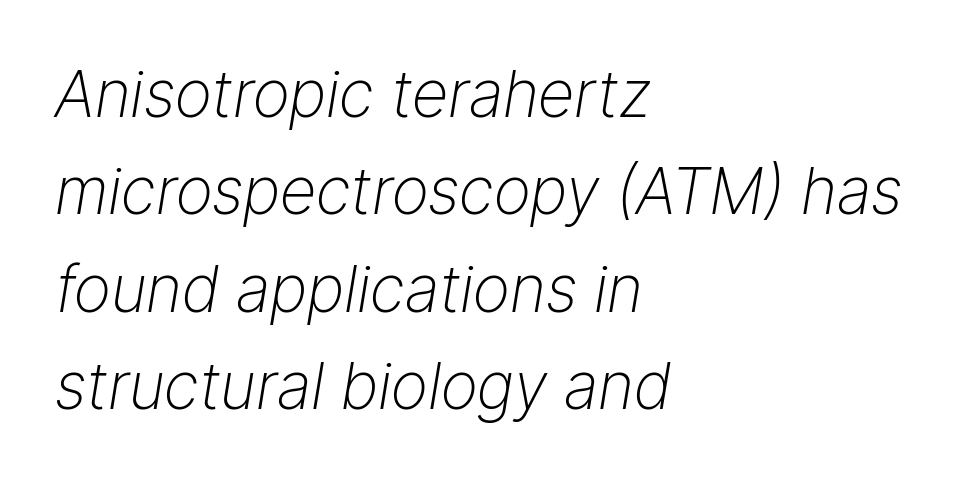
The image shows 64 px light type, italic (leaning right); set left-aligned, normal line spacing (1.52x), normal letter spacing, not underlined; low stroke contrast and a medium x-height.
